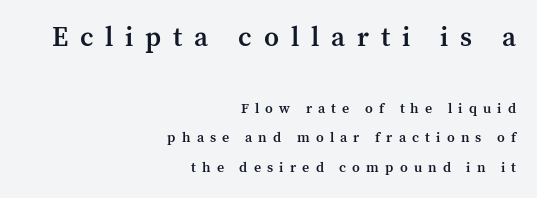
Q: Is the text bold? A: Semi-bold.
Q: Is the text italic (slanted)? A: No, it is upright.
Q: Is the text underlined? A: No.
Q: How is the paragraph aligned? A: Right-aligned.
Q: Is the spacing between letters normal or unusually wide? A: Unusually wide.
Q: Is the spacing between lines tight, normal or loose? A: Loose.
Q: Which block of text is set in a larger size, the first (top) or the second (bottom)? A: The first (top) one.
